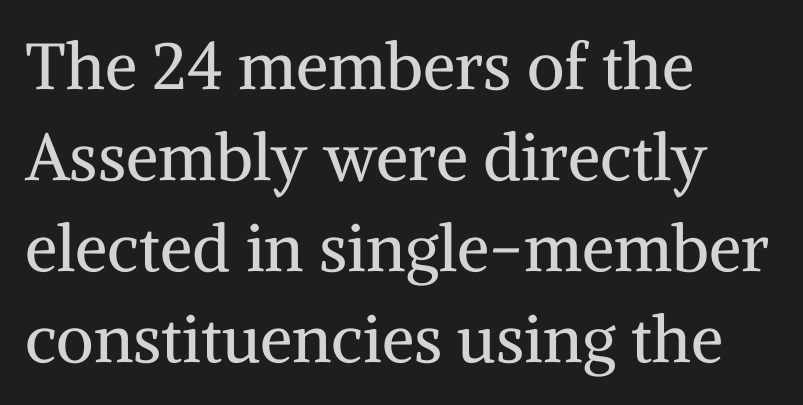
The image shows 65 px regular-weight serif type, upright; set left-aligned, normal line spacing (1.4x), normal letter spacing, not underlined; medium stroke contrast and a medium x-height.
